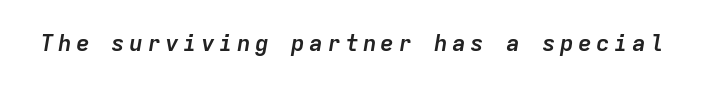
The image shows 23 px bold type, italic (leaning right); set not underlined.
